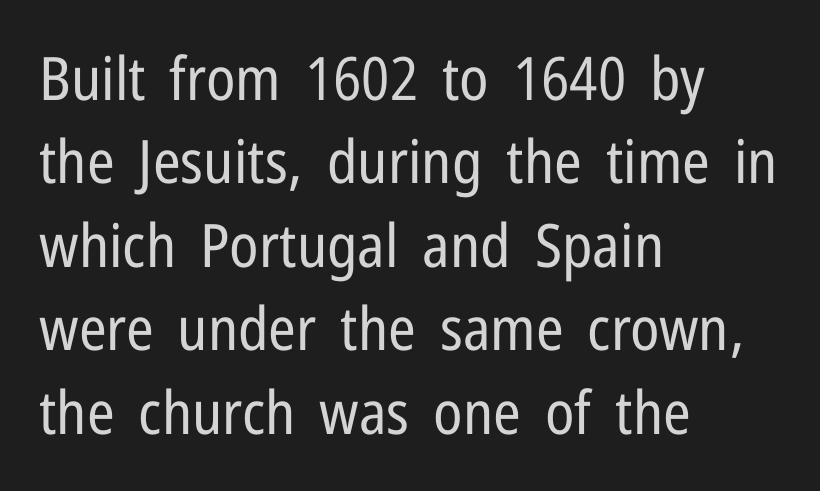
Q: Is the text bold? A: No.
Q: Is the text italic (slanted)? A: No, it is upright.
Q: Is the typeface a serif or a sans-serif typeface? A: Sans-serif.
Q: Is the text underlined? A: No.
Q: How is the paragraph aligned? A: Left-aligned.
Q: Is the spacing between letters normal or unusually wide? A: Normal.
Q: Is the spacing between lines tight, normal or loose? A: Normal.
Q: Width (condensed, normal, or wide)? A: Condensed.
Q: Stroke contrast? A: Low.
Q: x-height? A: Medium.
Q: Monospaced? A: No.
